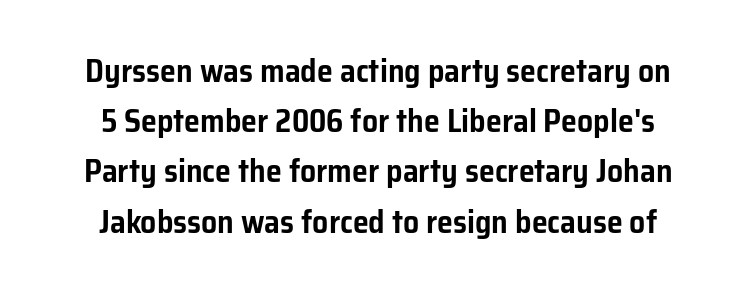
{"serif": "no", "italic": "no", "width": "normal", "stroke_contrast": "low", "x_height": "medium", "monospaced": "no", "underline": "no", "align": "center", "line_spacing": "normal", "line_spacing_ratio": 1.57, "letter_spacing": "normal", "letter_spacing_em": 0.0, "glyph_px": 32}
